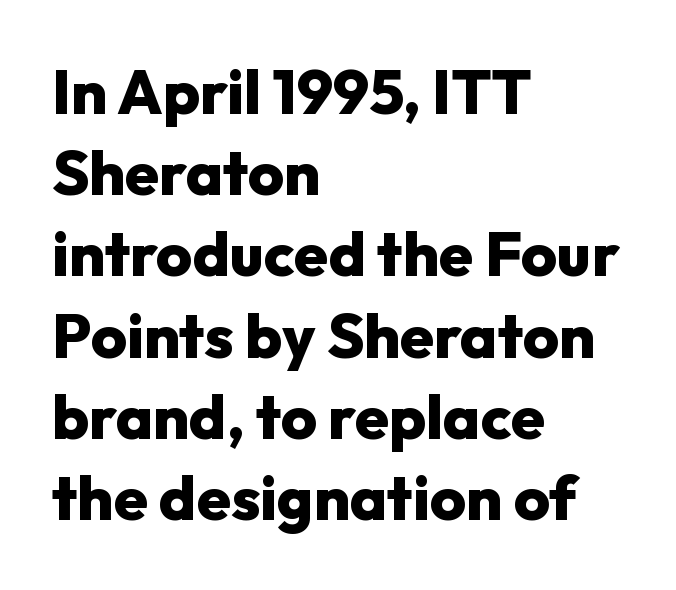
The image shows 62 px heavy sans-serif type, upright; set left-aligned, normal line spacing (1.31x), normal letter spacing, not underlined; low stroke contrast and a medium x-height.
